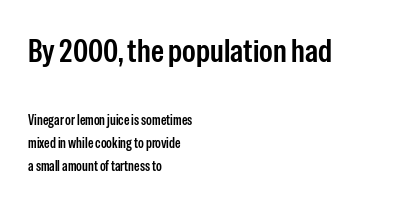
Does the weight exceed regular? Yes, but only to semibold. Note: no serifs on the glyphs. Character widths vary here, with narrow letters taking less room than wide ones. Posture: upright roman. These lines sit exactly where default settings would place them. Two sizes are in play, and the larger belongs to the first block.
